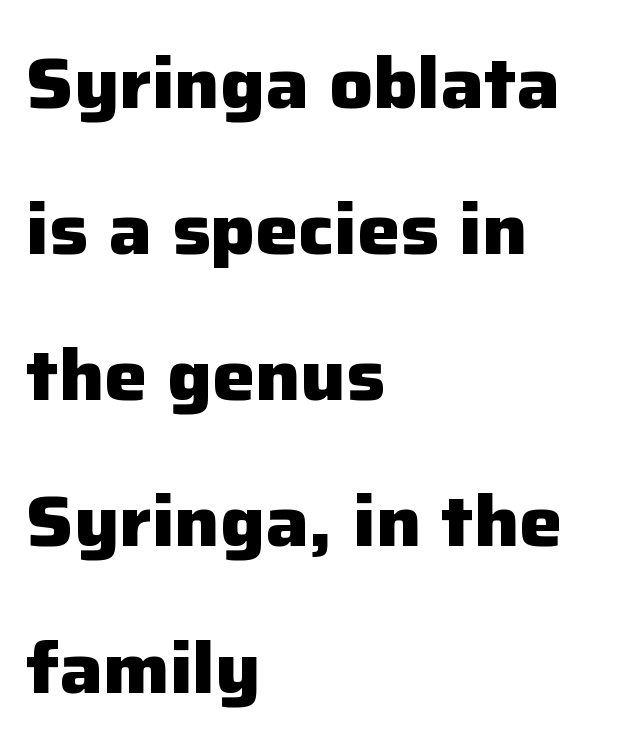
{"serif": "no", "italic": "no", "bold": "yes", "weight": "heavy", "width": "normal", "stroke_contrast": "low", "x_height": "medium", "monospaced": "no", "underline": "no", "align": "left", "line_spacing": "loose", "line_spacing_ratio": 2.03, "letter_spacing": "normal", "letter_spacing_em": 0.0, "glyph_px": 72}
